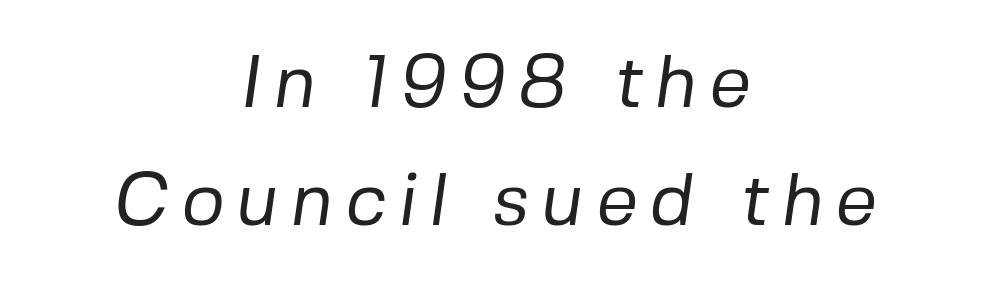
The image shows 74 px regular-weight sans-serif type; set centered, normal line spacing (1.59x), not underlined; low stroke contrast and a medium x-height.
